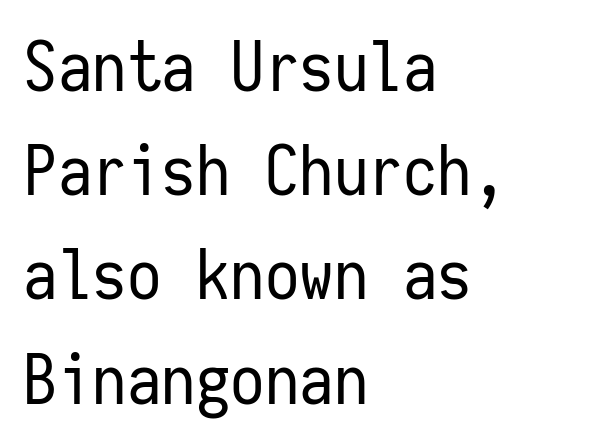
The image shows 69 px regular-weight, condensed sans-serif type, upright, monospaced; set left-aligned, normal line spacing (1.51x), normal letter spacing, not underlined; low stroke contrast and a medium x-height.
